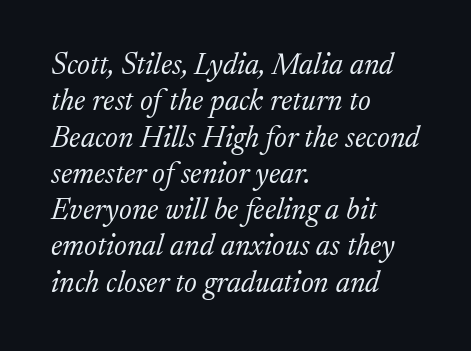
Rule under the text: the space is simply empty. Tracking value appears to be zero — textbook default spacing. Looks like regular typesetting: each glyph gets only the width it needs. The face used here has a pronounced slope to its letters. Serifs: yes, visible at the terminals of the letterforms. The lines in this sample share a left origin and differ only in where they stop.
